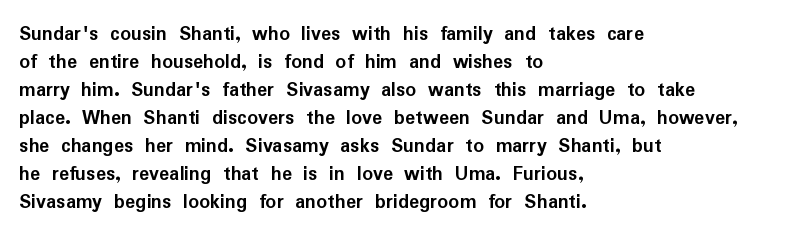
The image shows 21 px bold type, upright; set left-aligned, normal line spacing (1.33x), normal letter spacing, not underlined.
